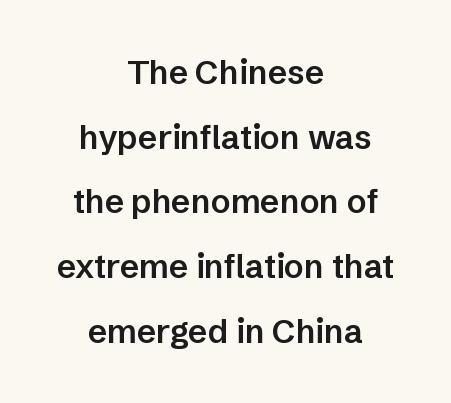
The text was rendered using a sans face with plain stroke endings. Type without underlining. Stems and bowls a touch heavier than normal — semibold. The paragraph has two soft edges and a firm central axis.
